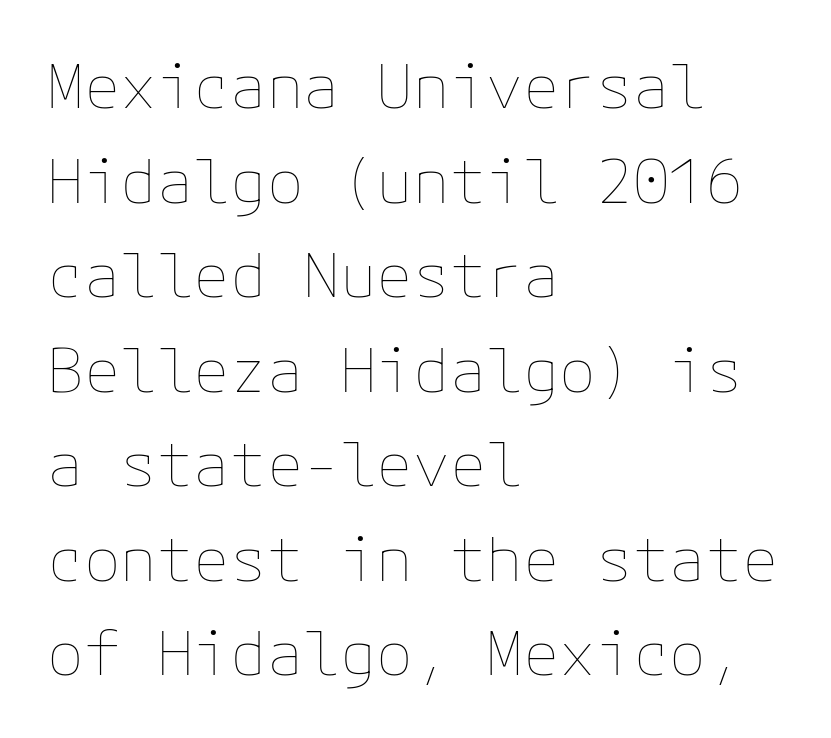
The image shows 61 px thin type, upright; set left-aligned, normal line spacing (1.55x), normal letter spacing, not underlined; low stroke contrast and a medium x-height.
